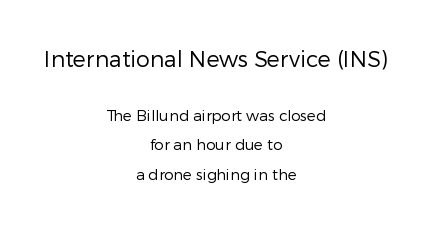
Vertical strokes here are truly vertical. Visually the block forms a symmetrical silhouette, jagged on both flanks. Type size steps down from the first block to the second. Observe the ordinary spacing: letters are neighbours, not strangers. A quiet, ordinary-to-light weight characterises the typeface. Descender tails drop into unmarked territory.
